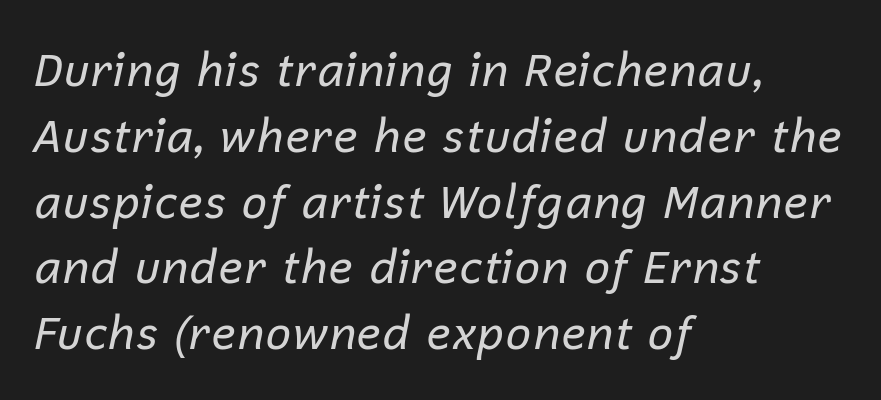
Q: Is the text bold? A: No.
Q: Is the text italic (slanted)? A: Yes, it leans right by about 12 degrees.
Q: Is the text underlined? A: No.
Q: How is the paragraph aligned? A: Left-aligned.
Q: Is the spacing between letters normal or unusually wide? A: Normal.
Q: Is the spacing between lines tight, normal or loose? A: Normal.
Q: Width (condensed, normal, or wide)? A: Normal.
Q: Stroke contrast? A: Low.
Q: x-height? A: Medium.
Q: Monospaced? A: No.
